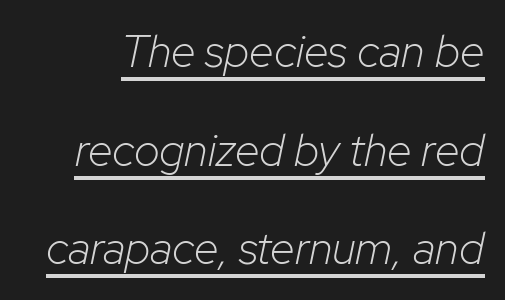
The image shows 45 px light type, italic (leaning right); set loose line spacing (2.19x), normal letter spacing, underlined; low stroke contrast and a medium x-height.
